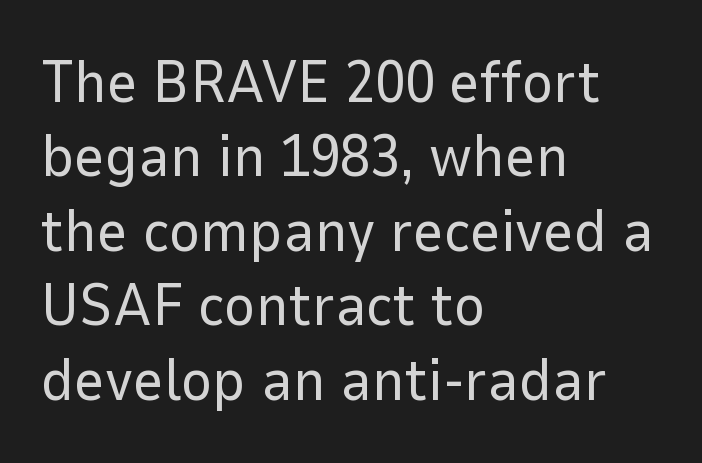
Q: Is the text bold? A: No.
Q: Is the text italic (slanted)? A: No, it is upright.
Q: Is the typeface a serif or a sans-serif typeface? A: Sans-serif.
Q: Is the text underlined? A: No.
Q: How is the paragraph aligned? A: Left-aligned.
Q: Is the spacing between letters normal or unusually wide? A: Normal.
Q: Width (condensed, normal, or wide)? A: Normal.
Q: Stroke contrast? A: Low.
Q: x-height? A: Medium.
Q: Monospaced? A: No.
